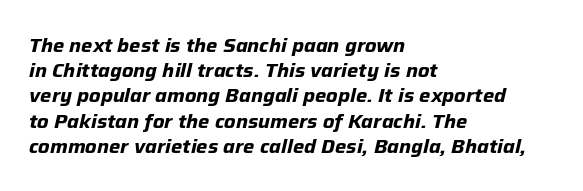
Alignment: flush left. Nothing unusual about the tracking: characters are spaced as the font intends. Words float on clear page, feet unadorned. As a designer I'd log this as weight 700, bold. Emphasis-style slanted type is in use. Summary of vertical rhythm: regular, with standard interline spacing.
